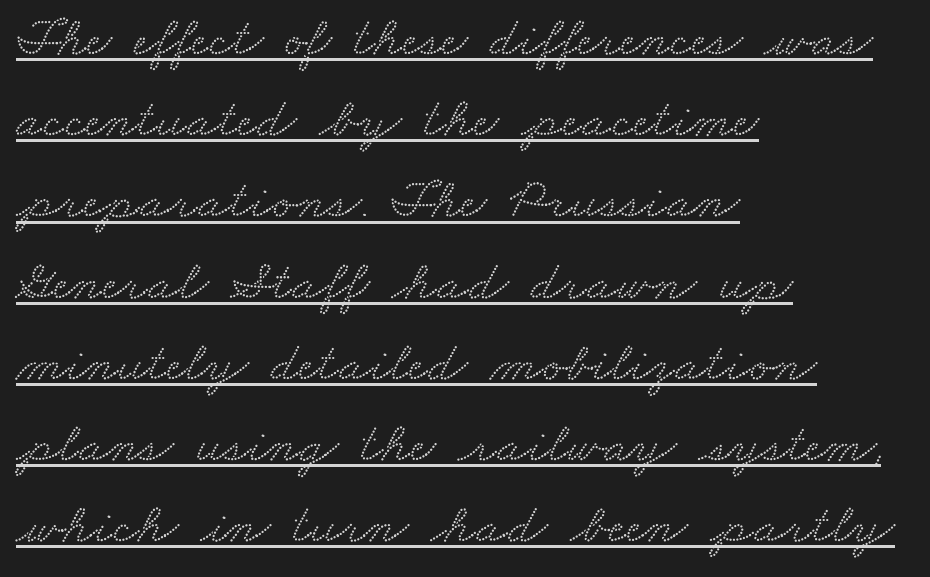
These lines are rendered in a variable-pitch font. The type is set solid horizontally, with unmodified tracking. Every row of glyphs begins at an identical x-position on the left. Like a heading marked for emphasis, these lines bear an underscore. You can tell from the footed stems that serif type was used. The block of text has a typical density, with ordinary space between rows.
